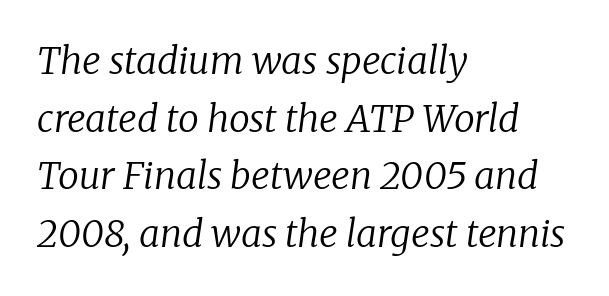
Q: Is the text bold? A: No.
Q: Is the text italic (slanted)? A: Yes, it leans right by about 8 degrees.
Q: Is the typeface a serif or a sans-serif typeface? A: Serif.
Q: Is the text underlined? A: No.
Q: How is the paragraph aligned? A: Left-aligned.
Q: Is the spacing between letters normal or unusually wide? A: Normal.
Q: Is the spacing between lines tight, normal or loose? A: Normal.
Q: Width (condensed, normal, or wide)? A: Normal.
Q: Stroke contrast? A: Low.
Q: x-height? A: Medium.
Q: Monospaced? A: No.
